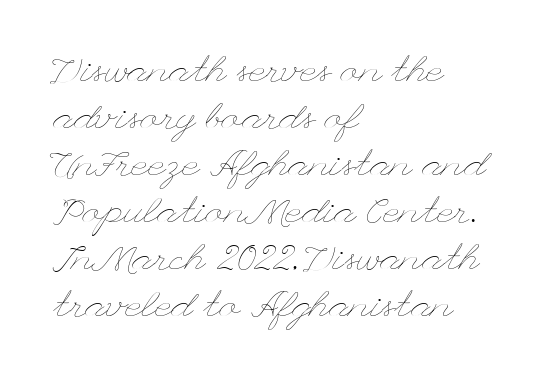
The image shows 37 px thin, wide type; set left-aligned, normal line spacing (1.27x), normal letter spacing, not underlined; low stroke contrast and a small x-height.
